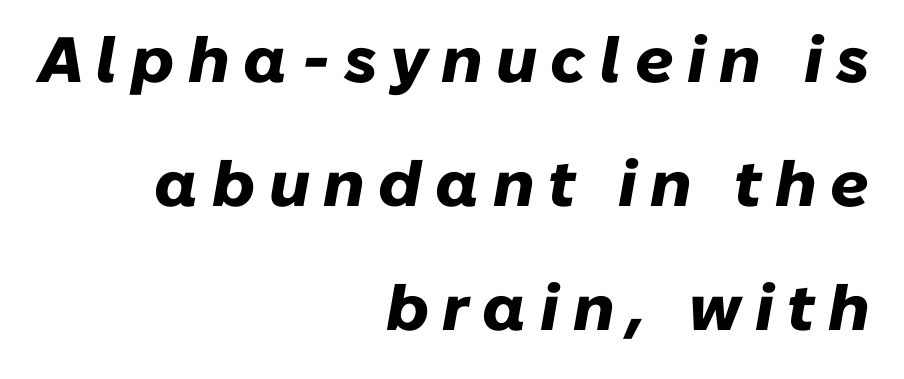
The paragraph has a hard right edge and a soft left edge. A clean baseline with only descenders dipping below it. If you measured baseline to baseline, you'd find a long distance. Someone cranked the tracking dial way up on this one. Here the designer chose a conventional face with non-uniform glyph widths. Bold? Absolutely — the strokes are thick and heavy.
